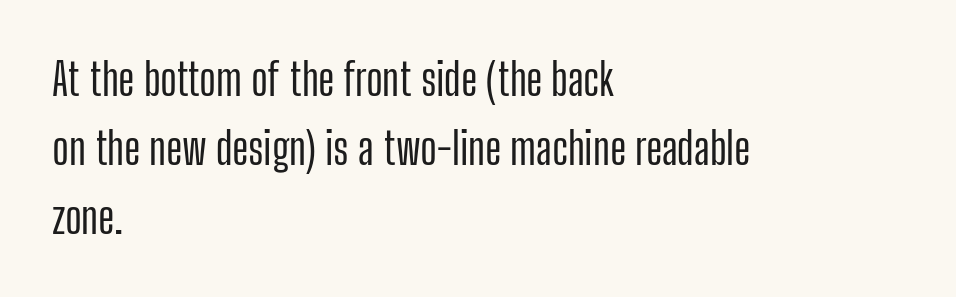
Q: Is the text italic (slanted)? A: No, it is upright.
Q: Is the typeface a serif or a sans-serif typeface? A: Sans-serif.
Q: Is the text underlined? A: No.
Q: How is the paragraph aligned? A: Left-aligned.
Q: Is the spacing between letters normal or unusually wide? A: Normal.
Q: Is the spacing between lines tight, normal or loose? A: Normal.
Q: Width (condensed, normal, or wide)? A: Condensed.
Q: Stroke contrast? A: Low.
Q: x-height? A: Medium.
Q: Monospaced? A: No.
